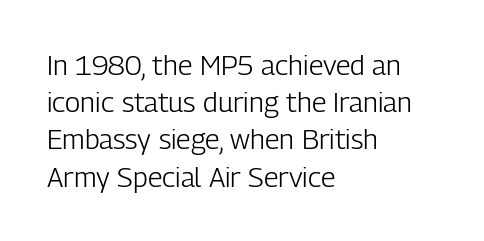
{"serif": "no", "italic": "no", "bold": "no", "weight": "light", "width": "condensed", "stroke_contrast": "low", "x_height": "medium", "monospaced": "no", "underline": "no", "align": "left", "line_spacing": "normal", "line_spacing_ratio": 1.33, "letter_spacing": "normal", "letter_spacing_em": 0.0, "glyph_px": 28}
